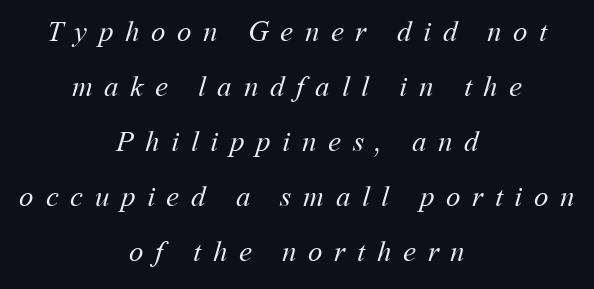
Q: Is the text bold? A: No.
Q: Is the text underlined? A: No.
Q: How is the paragraph aligned? A: Centered.
Q: Is the spacing between letters normal or unusually wide? A: Unusually wide.
Q: Is the spacing between lines tight, normal or loose? A: Loose.
Q: Width (condensed, normal, or wide)? A: Normal.
Q: Stroke contrast? A: Medium.
Q: x-height? A: Medium.
Q: Monospaced? A: No.
